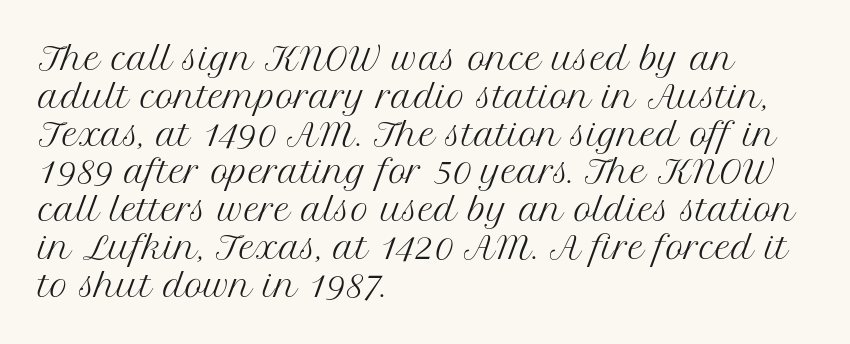
Stroke mass is kept to a normal reading level or below. No extra tracking has been applied to these lines. Every row of glyphs begins at an identical x-position on the left. Proportional: the letters do not fall into vertical columns.
